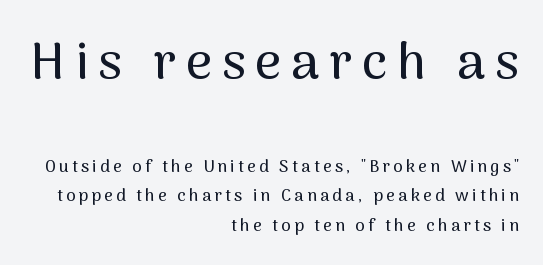
The image shows 51 px sans-serif type, upright; set right-aligned, line spacing 1.73x, not underlined; the first (top) block is 3.0x larger; medium stroke contrast and a medium x-height.
